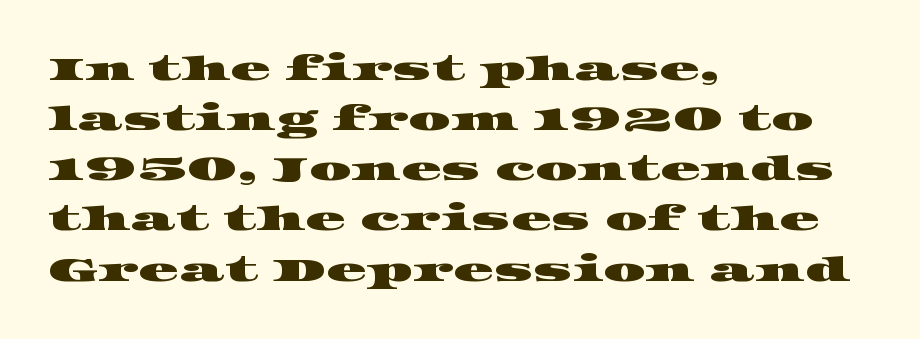
Q: Is the typeface a serif or a sans-serif typeface? A: Serif.
Q: Is the text underlined? A: No.
Q: How is the paragraph aligned? A: Left-aligned.
Q: Is the spacing between letters normal or unusually wide? A: Normal.
Q: Is the spacing between lines tight, normal or loose? A: Normal.
Q: Width (condensed, normal, or wide)? A: Wide.
Q: Stroke contrast? A: High.
Q: x-height? A: Large.
Q: Monospaced? A: No.
